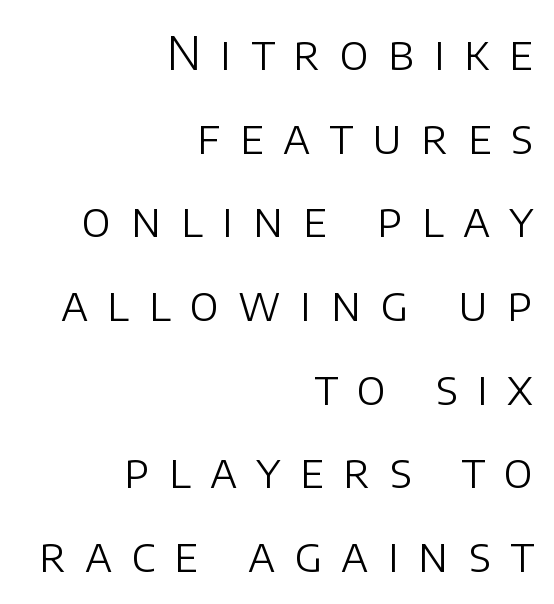
The image shows 47 px light sans-serif type, upright; set right-aligned, line spacing 1.78x, unusually wide letter spacing (+0.41 em), not underlined; low stroke contrast and a large x-height.
